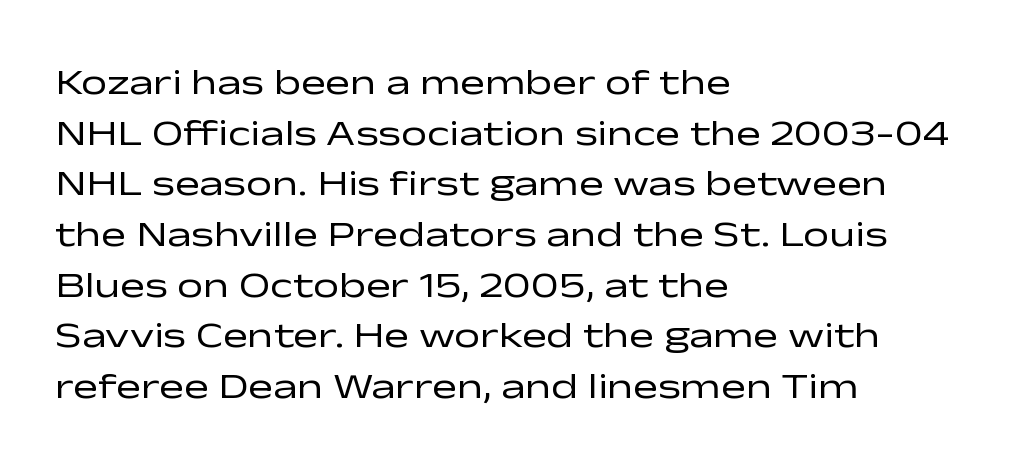
{"serif": "no", "italic": "no", "bold": "no", "weight": "regular", "width": "wide", "stroke_contrast": "low", "x_height": "medium", "monospaced": "no", "underline": "no", "align": "left", "line_spacing": "normal", "line_spacing_ratio": 1.37, "letter_spacing": "normal", "letter_spacing_em": 0.0, "glyph_px": 37}
